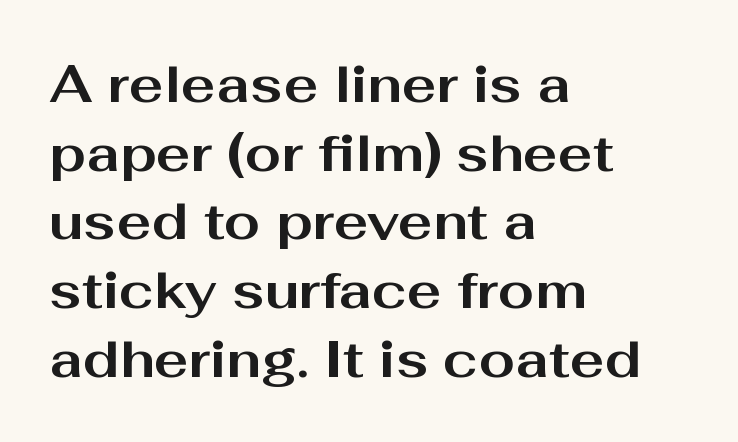
The rendering uses a bold face; every stroke is thick and dark. This rendering leaves character spacing at its baseline value. No word sits above an underline. One glance says typical: line gaps are just what's usual.
